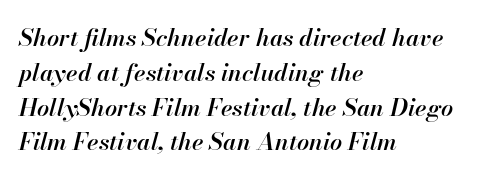
The image shows 24 px text type, italic (leaning right); set left-aligned, normal line spacing (1.45x), normal letter spacing, not underlined.
